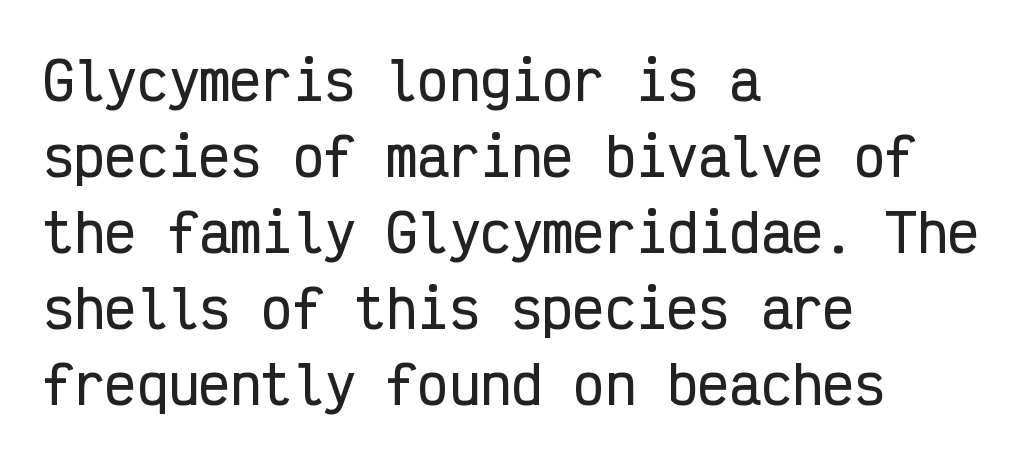
A sans-serif font was chosen for this passage. Reading down the block, your eye returns to a fixed left position each line. This is the regular roman posture of the typeface. Summary of vertical rhythm: regular, with standard interline spacing.
